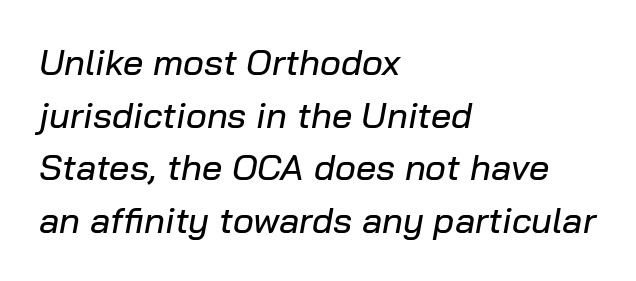
The passage shown stacks its lines at a standard gap. Posture: slanted. Proportional: the letters do not fall into vertical columns. Does the copy run flush right? No — it runs flush left. Compared with typical body copy, the letter spacing here is the same. Clear beneath every line of the passage.
